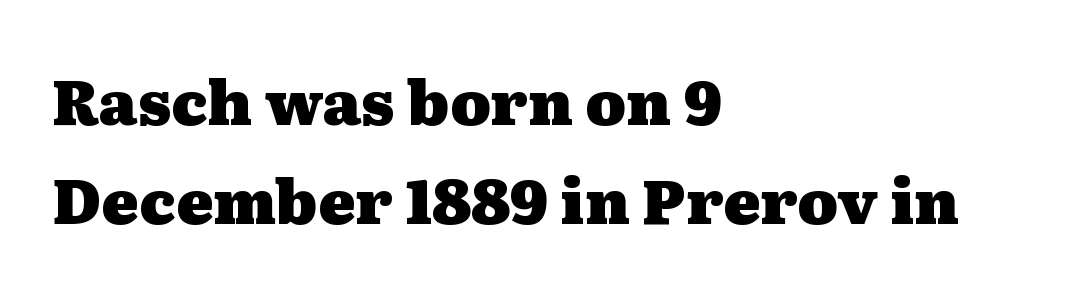
The image shows 62 px heavy, wide serif type, upright; set left-aligned, normal line spacing (1.6x), normal letter spacing, not underlined; medium stroke contrast and a medium x-height.
